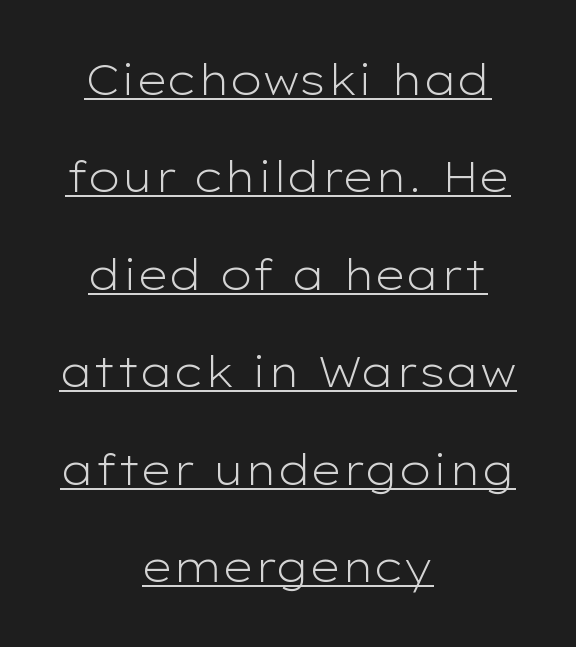
{"serif": "no", "italic": "no", "bold": "no", "weight": "light", "width": "wide", "stroke_contrast": "low", "x_height": "medium", "monospaced": "no", "underline": "yes", "align": "center", "line_spacing": "loose", "line_spacing_ratio": 2.32, "letter_spacing": "normal", "letter_spacing_em": 0.0, "glyph_px": 42}
